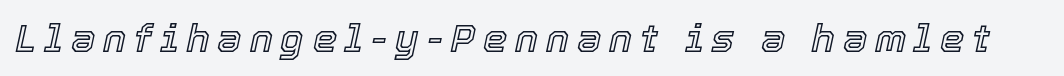
Letter spacing: wide. Clear beneath every line of the passage. A typesetter would call this proportional, since set widths differ per character. Slant detected: the letters are inclined.
